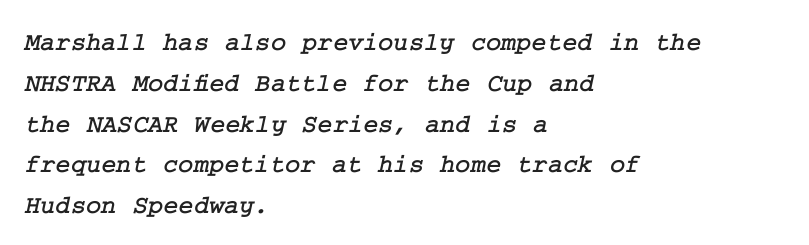
The image shows 26 px text type; set left-aligned, normal line spacing (1.57x), normal letter spacing, not underlined.
